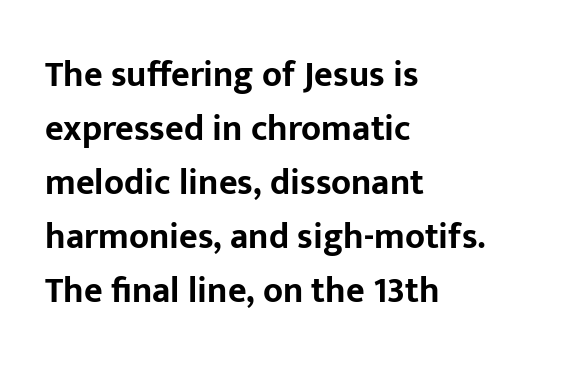
The image shows 36 px bold sans-serif type, upright; set left-aligned, normal line spacing (1.5x), normal letter spacing, not underlined; low stroke contrast and a medium x-height.
